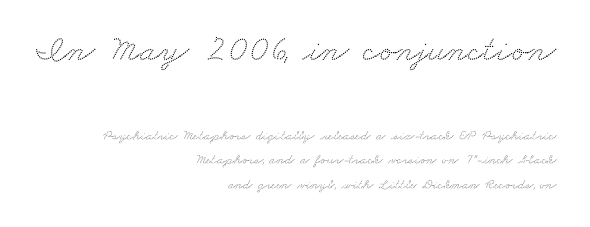
Q: Is the typeface a serif or a sans-serif typeface? A: Serif.
Q: Is the text underlined? A: No.
Q: How is the paragraph aligned? A: Right-aligned.
Q: Is the spacing between letters normal or unusually wide? A: Normal.
Q: Which block of text is set in a larger size, the first (top) or the second (bottom)? A: The first (top) one.
Q: Width (condensed, normal, or wide)? A: Wide.
Q: Stroke contrast? A: Medium.
Q: x-height? A: Small.
Q: Monospaced? A: No.
